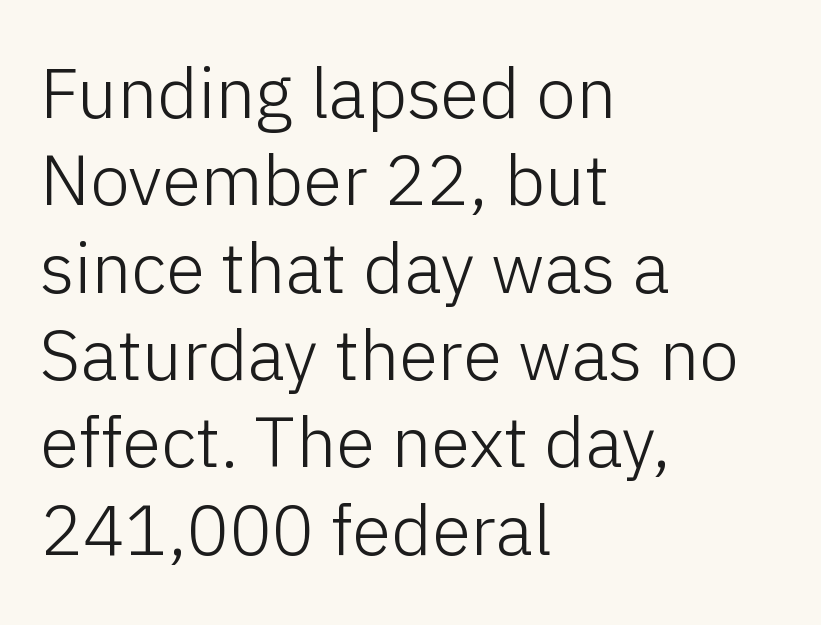
Weight: regular or lighter. This sample uses a sans-serif face. This rendering features lettering with no underline. Casual observation: everything's shoved over to the left. This sample uses an upright cut, with every glyph sitting square on the baseline. Each letter keeps its own natural width here, so spacing adapts to shape.
